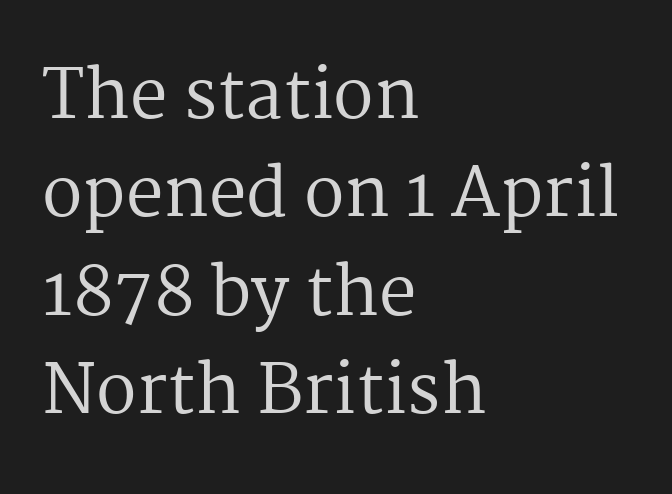
The image shows 67 px regular-weight serif type, upright; set left-aligned, normal line spacing (1.47x), normal letter spacing, not underlined; medium stroke contrast and a medium x-height.
